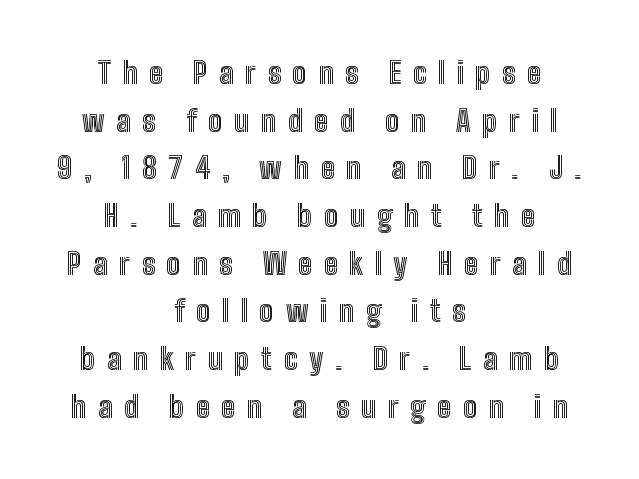
The image shows 30 px condensed type, upright; set centered, normal line spacing (1.59x), unusually wide letter spacing (+0.39 em), not underlined; a medium x-height.
